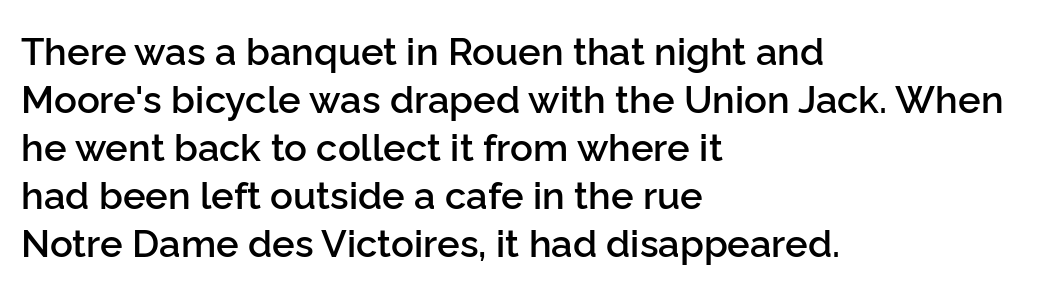
Q: Is the text bold? A: Semi-bold.
Q: Is the text italic (slanted)? A: No, it is upright.
Q: Is the typeface a serif or a sans-serif typeface? A: Sans-serif.
Q: Is the text underlined? A: No.
Q: How is the paragraph aligned? A: Left-aligned.
Q: Is the spacing between letters normal or unusually wide? A: Normal.
Q: Is the spacing between lines tight, normal or loose? A: Normal.
Q: Width (condensed, normal, or wide)? A: Normal.
Q: Stroke contrast? A: Low.
Q: x-height? A: Medium.
Q: Monospaced? A: No.
